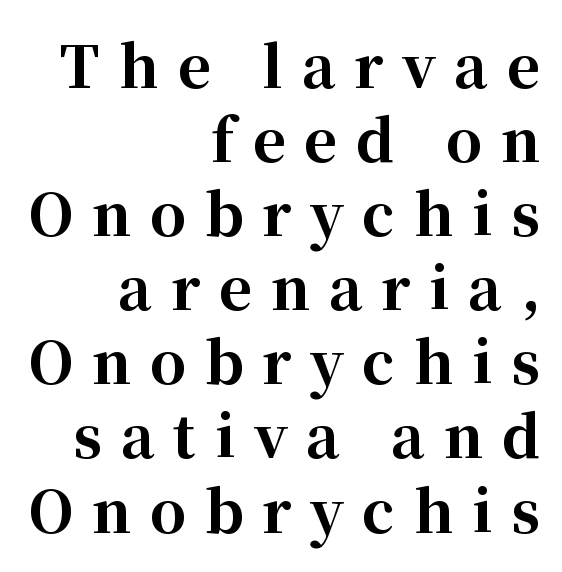
{"serif": "yes", "italic": "no", "bold": "yes", "weight": "bold", "width": "normal", "stroke_contrast": "high", "x_height": "medium", "monospaced": "no", "underline": "no", "align": "right", "line_spacing": "normal", "line_spacing_ratio": 1.3, "letter_spacing": "wide", "letter_spacing_em": 0.33, "glyph_px": 57}
